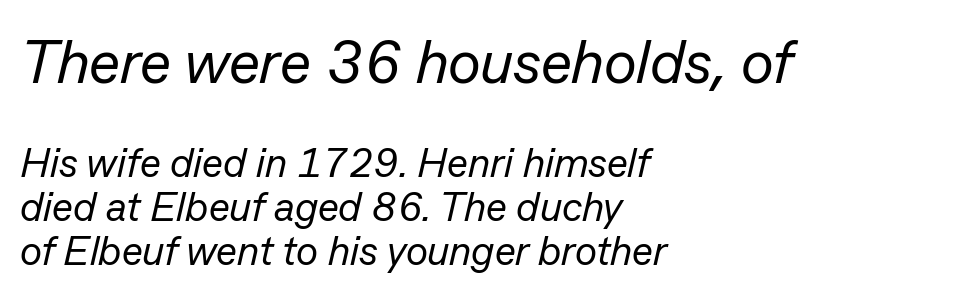
{"italic": "yes", "lean": "right", "slant_degrees": 13, "bold": "no", "weight": "regular", "width": "normal", "stroke_contrast": "low", "x_height": "medium", "monospaced": "no", "underline": "no", "align": "left", "line_spacing": "tight", "line_spacing_ratio": 1.08, "letter_spacing": "normal", "letter_spacing_em": 0.0, "larger_block": "first", "size_ratio": 1.49, "glyph_px": 61}
